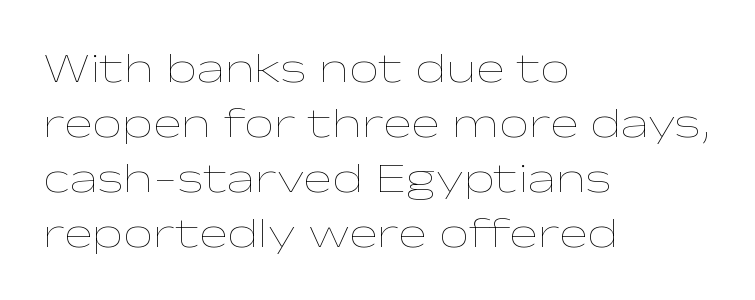
Q: Is the text bold? A: No.
Q: Is the text italic (slanted)? A: No, it is upright.
Q: Is the text underlined? A: No.
Q: How is the paragraph aligned? A: Left-aligned.
Q: Is the spacing between letters normal or unusually wide? A: Normal.
Q: Is the spacing between lines tight, normal or loose? A: Normal.
Q: Width (condensed, normal, or wide)? A: Wide.
Q: Stroke contrast? A: Low.
Q: x-height? A: Medium.
Q: Monospaced? A: No.
